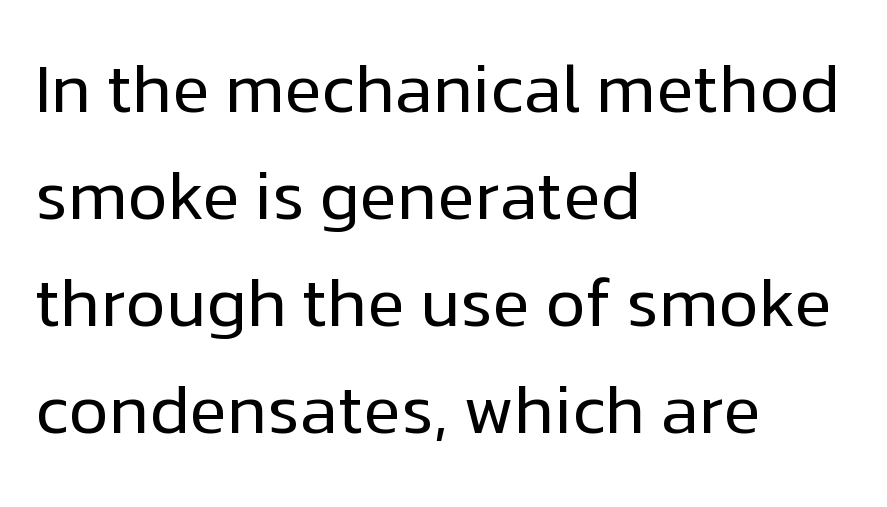
{"serif": "no", "italic": "no", "bold": "no", "weight": "regular", "width": "normal", "stroke_contrast": "low", "x_height": "medium", "monospaced": "no", "underline": "no", "align": "left", "line_spacing": "normal", "line_spacing_ratio": 1.55, "letter_spacing": "normal", "letter_spacing_em": 0.0, "glyph_px": 69}
